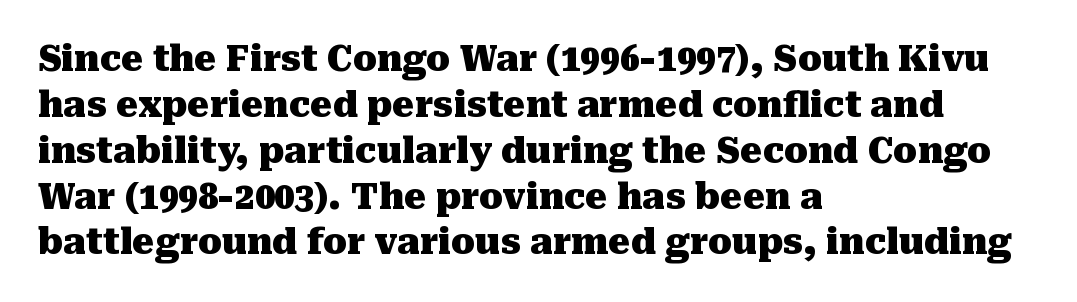
{"serif": "yes", "italic": "no", "bold": "yes", "weight": "heavy", "width": "normal", "stroke_contrast": "medium", "x_height": "medium", "monospaced": "no", "underline": "no", "align": "left", "line_spacing": "normal", "line_spacing_ratio": 1.31, "letter_spacing": "normal", "letter_spacing_em": 0.0, "glyph_px": 35}
